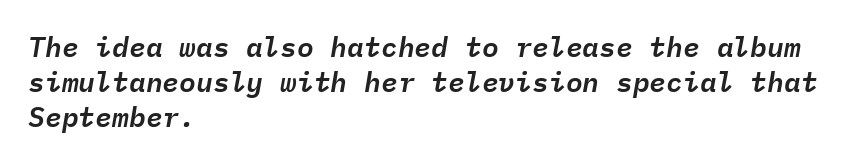
{"italic": "yes", "lean": "right", "slant_degrees": 9, "width": "normal", "stroke_contrast": "low", "x_height": "medium", "monospaced": "yes", "underline": "no", "align": "left", "line_spacing": "normal", "line_spacing_ratio": 1.25, "letter_spacing": "normal", "letter_spacing_em": 0.0, "glyph_px": 28}
